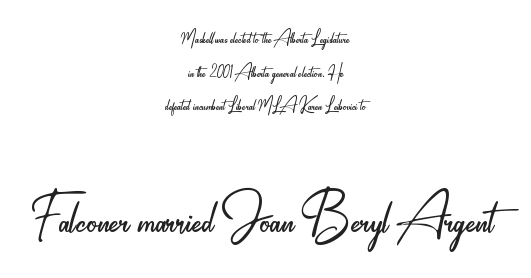
Q: Is the text bold? A: No.
Q: Is the text italic (slanted)? A: Yes.
Q: Is the typeface a serif or a sans-serif typeface? A: Sans-serif.
Q: Is the text underlined? A: No.
Q: How is the paragraph aligned? A: Centered.
Q: Is the spacing between letters normal or unusually wide? A: Normal.
Q: Is the spacing between lines tight, normal or loose? A: Normal.
Q: Which block of text is set in a larger size, the first (top) or the second (bottom)? A: The second (bottom) one.
Q: Width (condensed, normal, or wide)? A: Condensed.
Q: Stroke contrast? A: Low.
Q: x-height? A: Small.
Q: Monospaced? A: No.
